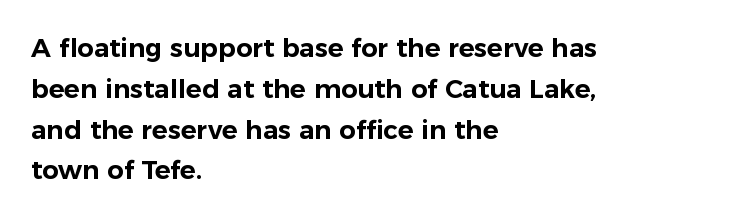
The space between consecutive lines is moderate. This sample uses plain, unmodified letter spacing. Layout note: lines flush left. No italicization has been applied; the sample stays upright. The passage shown is not underscored anywhere.
